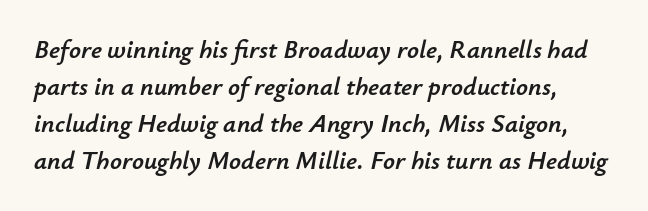
{"italic": "yes", "lean": "right", "slant_degrees": 12, "underline": "no", "line_spacing": "normal", "line_spacing_ratio": 1.42, "letter_spacing": "normal", "letter_spacing_em": 0.0, "glyph_px": 26}
